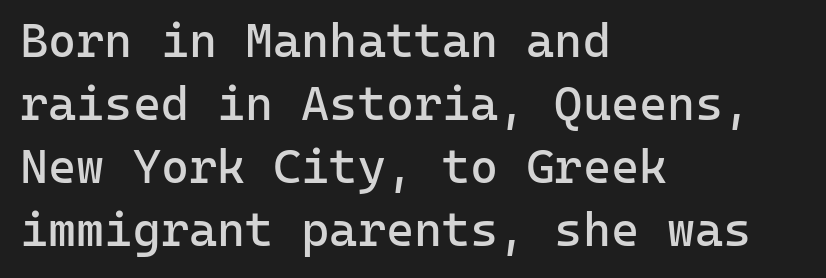
The image shows 48 px regular-weight sans-serif type, upright, monospaced; set left-aligned, normal line spacing (1.31x), normal letter spacing, not underlined; low stroke contrast and a medium x-height.
